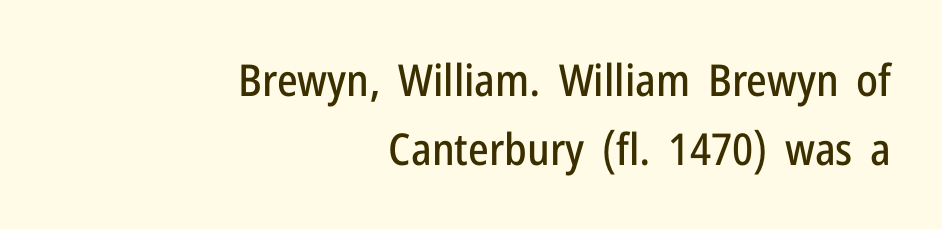
The image shows 44 px condensed sans-serif type, upright; set right-aligned, normal line spacing (1.56x), normal letter spacing, not underlined; low stroke contrast and a medium x-height.
